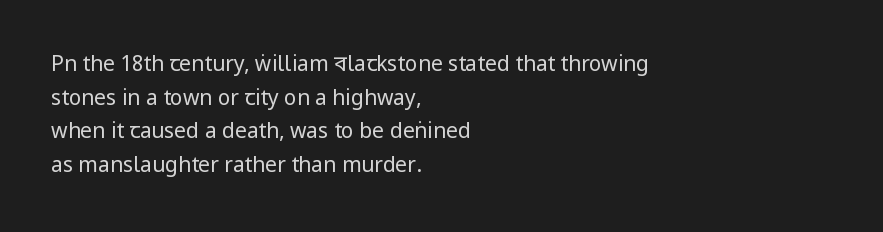
The font's upright variant was chosen for this text. Does the leading feel generous? No, just average. Letters rest on an invisible, unmarked baseline. Heft: none added — not bold. Typeset ragged right — the left edge is the straight one.
